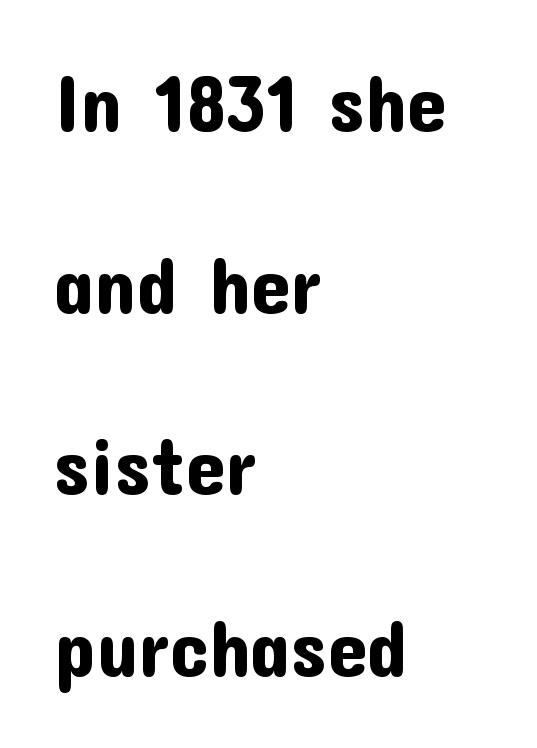
The image shows 79 px sans-serif type, upright; set left-aligned, loose line spacing (2.3x), normal letter spacing, not underlined; low stroke contrast and a medium x-height.
